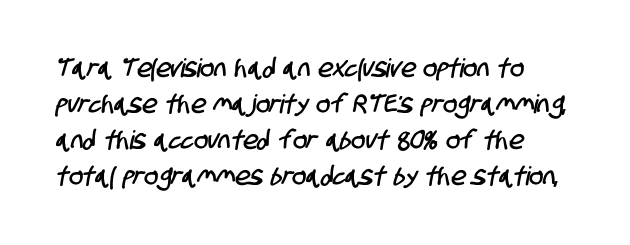
Q: Is the text underlined? A: No.
Q: How is the paragraph aligned? A: Left-aligned.
Q: Is the spacing between letters normal or unusually wide? A: Normal.
Q: Is the spacing between lines tight, normal or loose? A: Normal.
